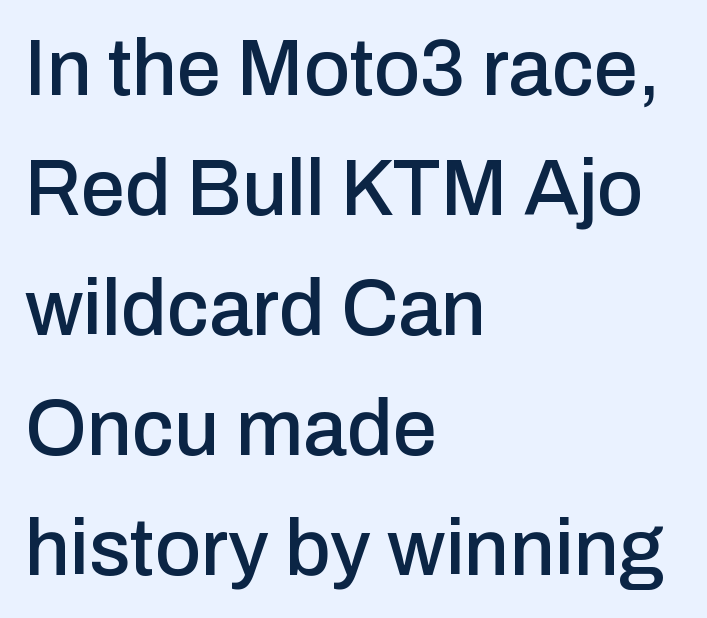
Unlike a traditional serif, this face leaves its strokes unadorned. Check under the words: just untouched page. Rows of type keep a routine distance in the vertical direction. A typesetter would call this zero additional tracking.
